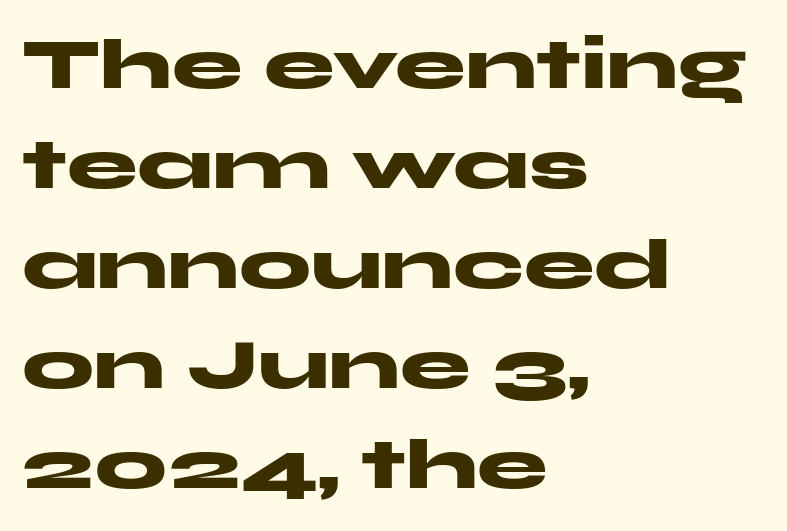
Q: Is the text bold? A: Yes.
Q: Is the text italic (slanted)? A: No, it is upright.
Q: Is the typeface a serif or a sans-serif typeface? A: Sans-serif.
Q: Is the text underlined? A: No.
Q: How is the paragraph aligned? A: Left-aligned.
Q: Is the spacing between letters normal or unusually wide? A: Normal.
Q: Is the spacing between lines tight, normal or loose? A: Normal.
Q: Width (condensed, normal, or wide)? A: Wide.
Q: Stroke contrast? A: Medium.
Q: x-height? A: Medium.
Q: Monospaced? A: No.
